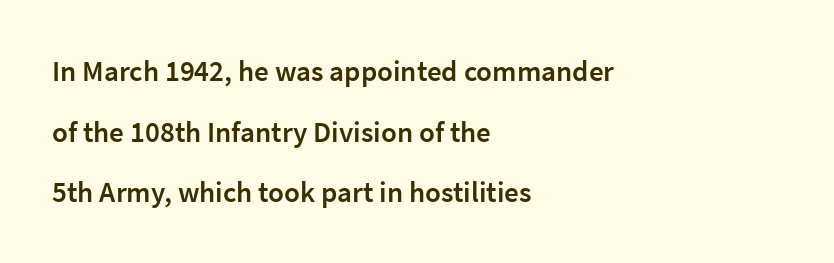
Q: Is the text bold? A: Semi-bold.
Q: Is the text italic (slanted)? A: No, it is upright.
Q: Is the typeface a serif or a sans-serif typeface? A: Sans-serif.
Q: Is the text underlined? A: No.
Q: How is the paragraph aligned? A: Left-aligned.
Q: Is the spacing between letters normal or unusually wide? A: Normal.
Q: Is the spacing between lines tight, normal or loose? A: Loose.
Q: Width (condensed, normal, or wide)? A: Normal.
Q: Stroke contrast? A: Low.
Q: x-height? A: Medium.
Q: Monospaced? A: No.
